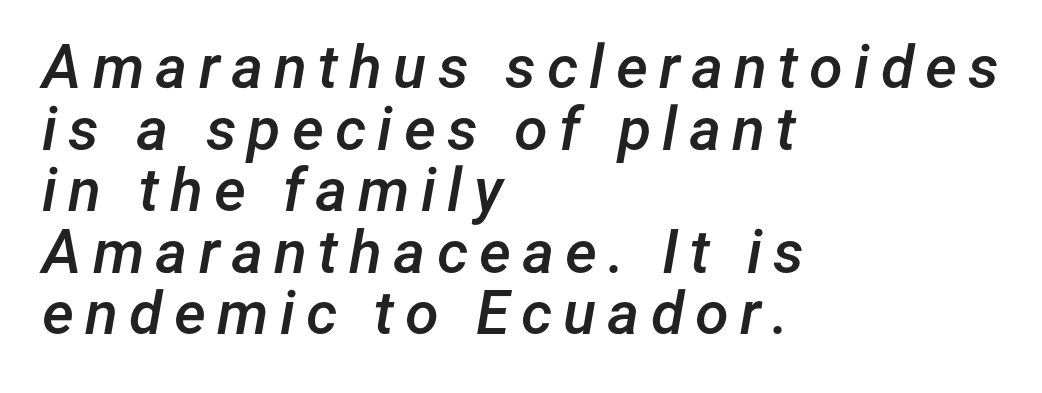
The baseline area is clear. Is this a fixed-width face? No — the glyphs have proportional, varying widths. The compositor pushed each line to the left boundary. The specimen reads as italic at a glance. Tightly led — the rows are bunched.
